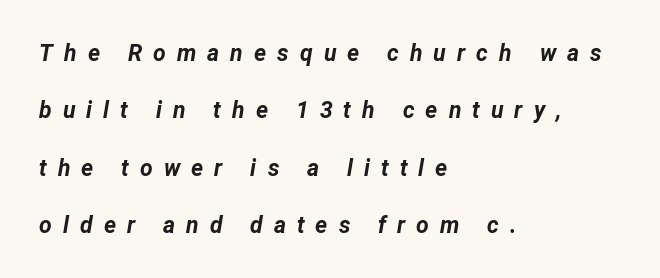
The image shows 23 px bold type, italic (leaning right); set left-aligned, loose line spacing (2.49x), unusually wide letter spacing (+0.48 em), not underlined.
